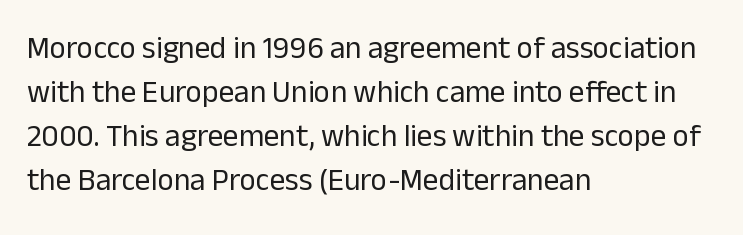
Q: Is the text bold? A: No.
Q: Is the text italic (slanted)? A: No, it is upright.
Q: Is the typeface a serif or a sans-serif typeface? A: Sans-serif.
Q: Is the text underlined? A: No.
Q: How is the paragraph aligned? A: Left-aligned.
Q: Is the spacing between letters normal or unusually wide? A: Normal.
Q: Is the spacing between lines tight, normal or loose? A: Normal.
Q: Width (condensed, normal, or wide)? A: Normal.
Q: Stroke contrast? A: Low.
Q: x-height? A: Medium.
Q: Monospaced? A: No.
